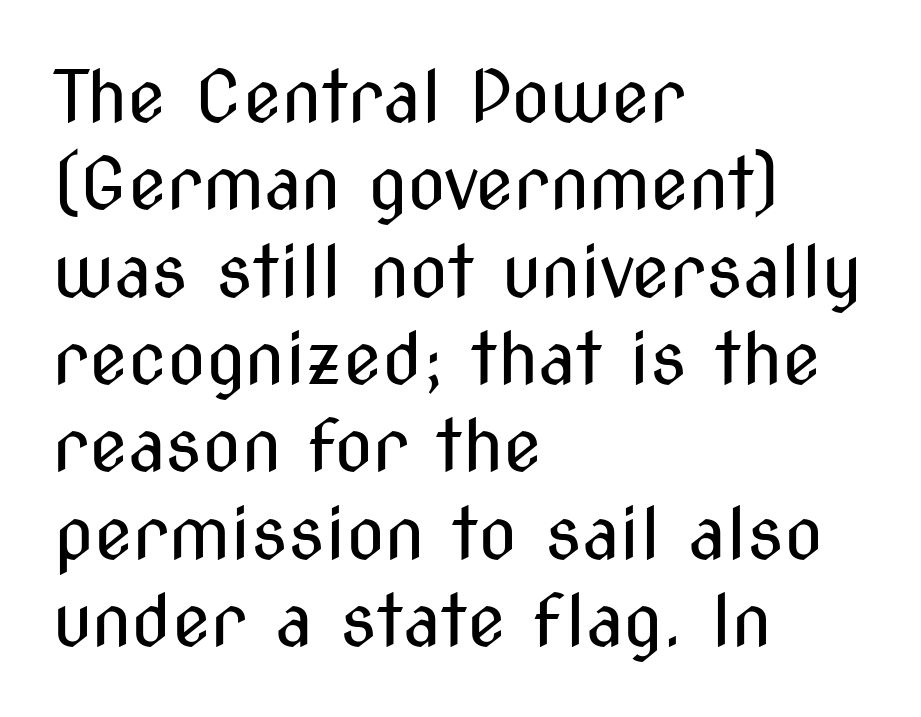
Q: Is the text bold? A: No.
Q: Is the text italic (slanted)? A: No, it is upright.
Q: Is the typeface a serif or a sans-serif typeface? A: Sans-serif.
Q: Is the text underlined? A: No.
Q: How is the paragraph aligned? A: Left-aligned.
Q: Is the spacing between letters normal or unusually wide? A: Normal.
Q: Width (condensed, normal, or wide)? A: Condensed.
Q: Stroke contrast? A: Medium.
Q: x-height? A: Medium.
Q: Monospaced? A: No.
